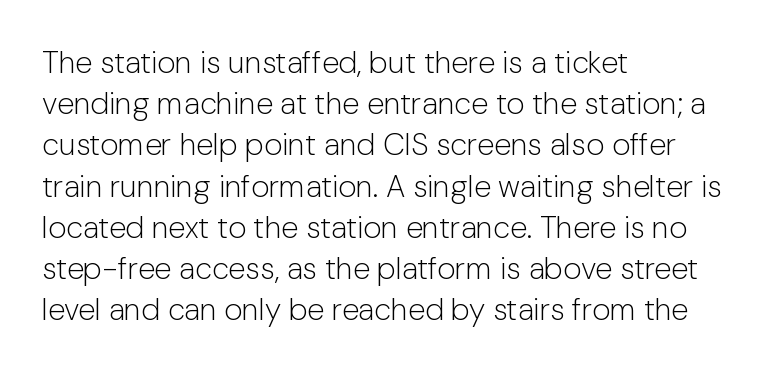
The image shows 31 px light sans-serif type, upright; set left-aligned, normal line spacing (1.33x), normal letter spacing, not underlined; low stroke contrast and a medium x-height.
